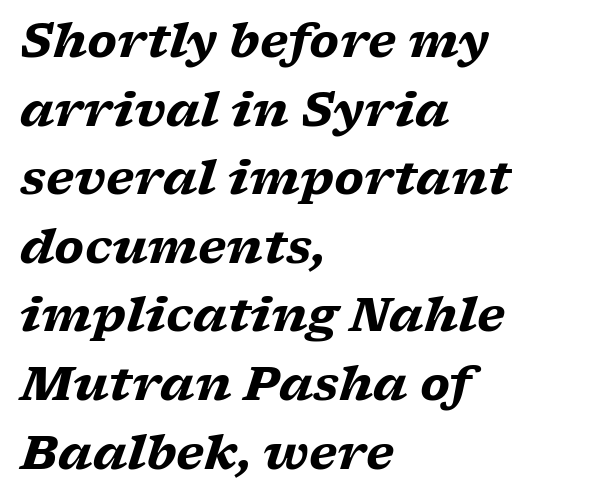
{"serif": "yes", "italic": "yes", "lean": "right", "slant_degrees": 17, "bold": "yes", "weight": "heavy", "width": "wide", "stroke_contrast": "low", "x_height": "medium", "monospaced": "no", "underline": "no", "align": "left", "line_spacing": "normal", "line_spacing_ratio": 1.46, "letter_spacing": "normal", "letter_spacing_em": 0.0, "glyph_px": 47}
